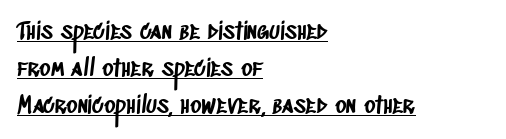
The image shows 24 px text type; set left-aligned, normal line spacing (1.54x), normal letter spacing, underlined.
